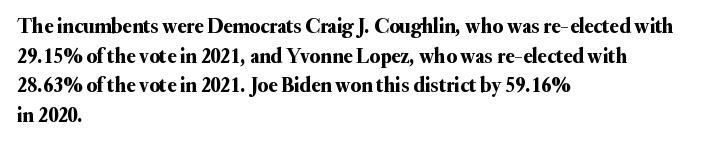
Caption: standard tracking, unaltered. Only glyphs here, with clear space below each row. The line-height multiplier appears to be the usual default. The typography opts for an upright posture over an oblique one. A student would call this left alignment; a typographer would say flush left, rag right.
